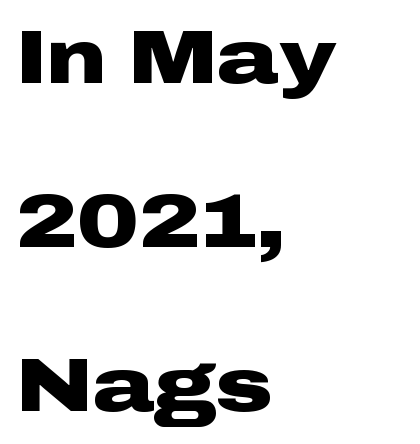
Q: Is the text bold? A: Yes.
Q: Is the text italic (slanted)? A: No, it is upright.
Q: Is the typeface a serif or a sans-serif typeface? A: Sans-serif.
Q: Is the text underlined? A: No.
Q: How is the paragraph aligned? A: Left-aligned.
Q: Is the spacing between letters normal or unusually wide? A: Normal.
Q: Is the spacing between lines tight, normal or loose? A: Loose.
Q: Width (condensed, normal, or wide)? A: Wide.
Q: Stroke contrast? A: Low.
Q: x-height? A: Medium.
Q: Monospaced? A: No.
